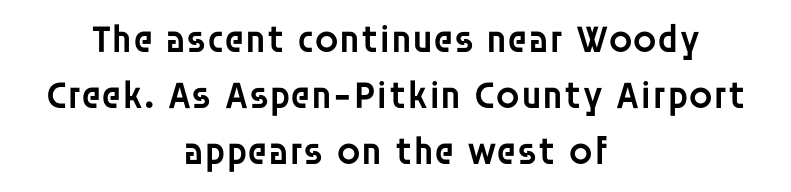
{"serif": "no", "italic": "no", "bold": "semi", "weight": "semibold", "width": "normal", "stroke_contrast": "low", "x_height": "large", "monospaced": "no", "underline": "no", "align": "center", "line_spacing": "normal", "line_spacing_ratio": 1.43, "letter_spacing": "normal", "letter_spacing_em": 0.0, "glyph_px": 39}
